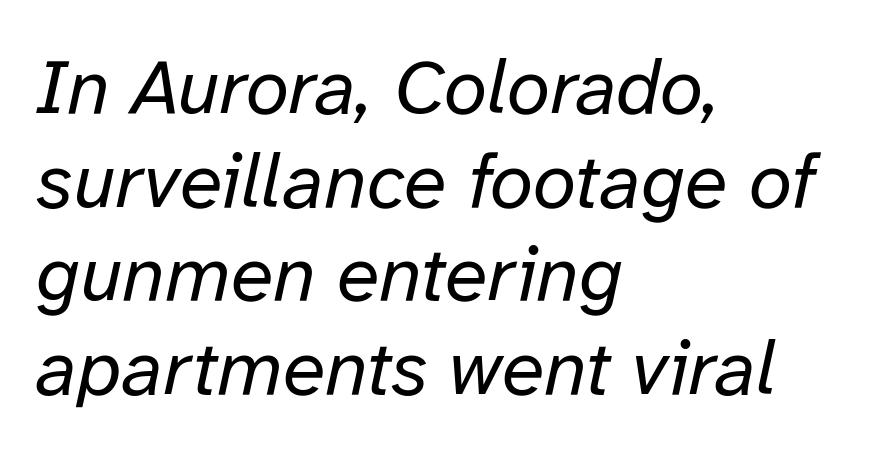
The image shows 78 px regular-weight type, italic (leaning right); set left-aligned, line spacing 1.2x, normal letter spacing, not underlined; low stroke contrast and a medium x-height.
